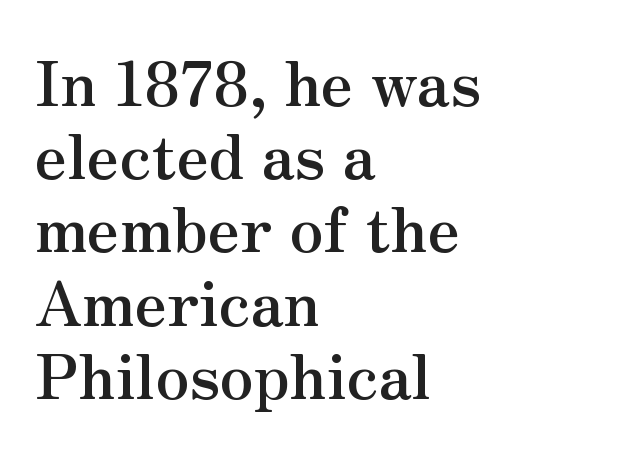
The image shows 61 px semibold serif type, upright; set left-aligned, line spacing 1.2x, normal letter spacing, not underlined; medium stroke contrast and a small x-height.
